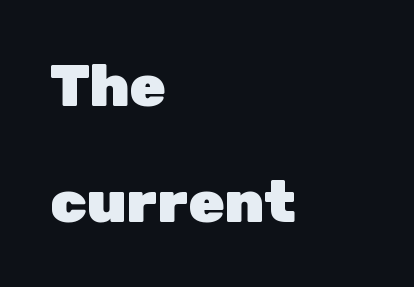
Do the letters lean? They stand straight. There is no visible air inserted between adjacent glyphs. This sample has the flowing, uneven cadence of proportional lettering. A great deal of white space separates one row of letters from the next. Weight: bold.
